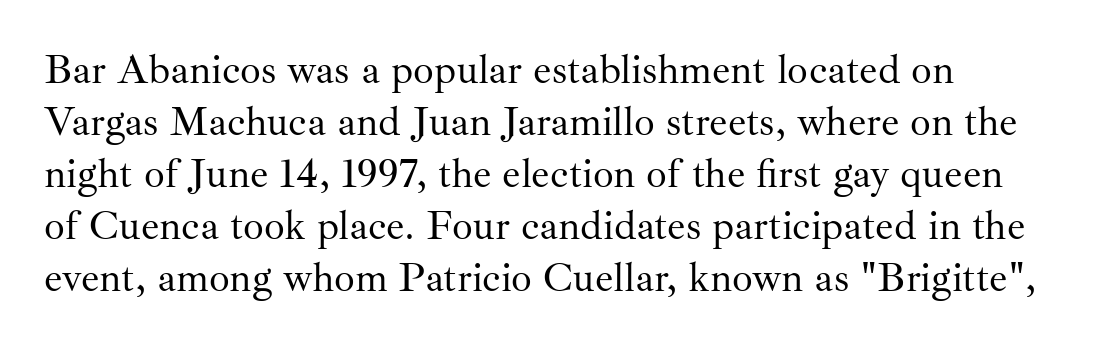
Q: Is the text bold? A: No.
Q: Is the text italic (slanted)? A: No, it is upright.
Q: Is the typeface a serif or a sans-serif typeface? A: Serif.
Q: Is the text underlined? A: No.
Q: Is the spacing between letters normal or unusually wide? A: Normal.
Q: Is the spacing between lines tight, normal or loose? A: Normal.
Q: Width (condensed, normal, or wide)? A: Normal.
Q: Stroke contrast? A: Medium.
Q: x-height? A: Small.
Q: Monospaced? A: No.
